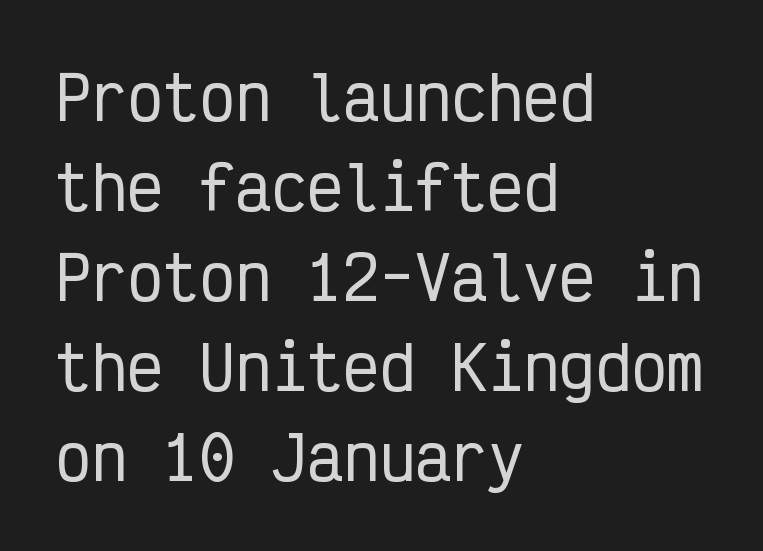
Each word holds together tightly as a unit, with standard inter-letter gaps. Do the letters lean? They stand straight. All the whitespace from short lines collects on the right. Each letter's strokes conclude bluntly, with no projecting serifs.
